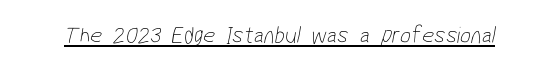
The image shows 24 px text type; set normal letter spacing, underlined.
